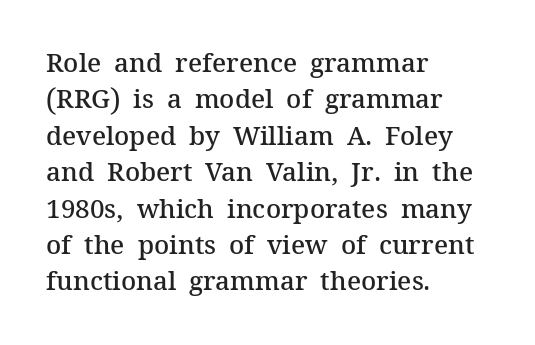
Each glyph is drawn with semibold strokes, heavier than normal yet not fully bold. Each word holds together tightly as a unit, with standard inter-letter gaps. These lines sit exactly where default settings would place them. Every row of glyphs begins at an identical x-position on the left.
